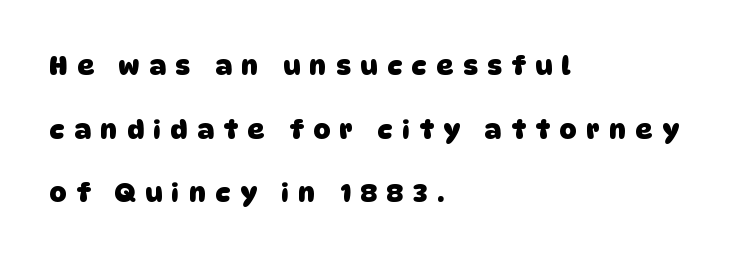
{"bold": "yes", "underline": "no", "align": "left", "line_spacing": "loose", "line_spacing_ratio": 2.45, "letter_spacing": "wide", "letter_spacing_em": 0.38, "glyph_px": 26}
